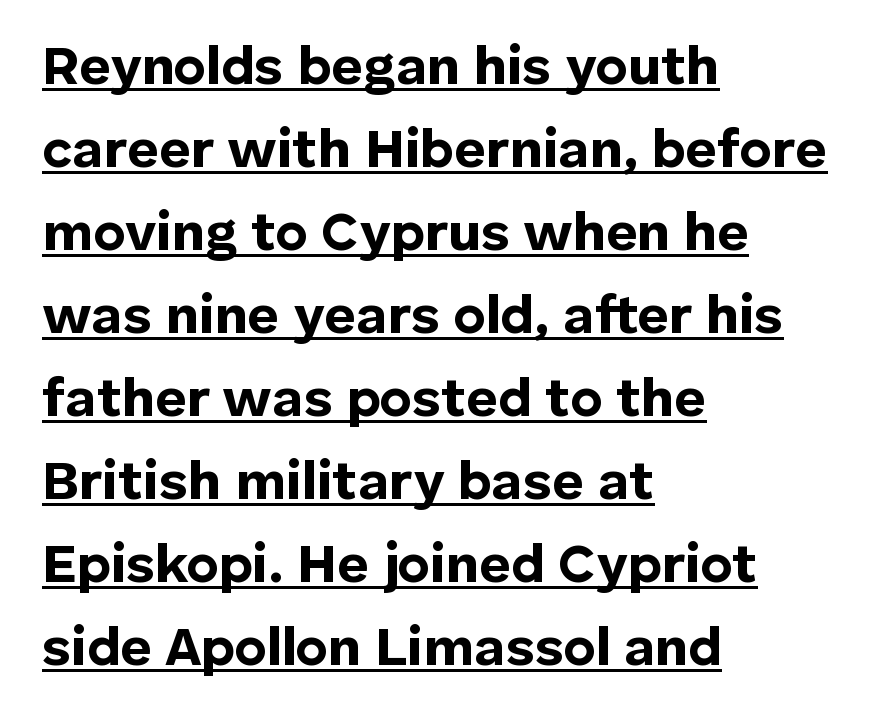
Q: Is the text bold? A: Yes.
Q: Is the text italic (slanted)? A: No, it is upright.
Q: Is the typeface a serif or a sans-serif typeface? A: Sans-serif.
Q: Is the text underlined? A: Yes.
Q: How is the paragraph aligned? A: Left-aligned.
Q: Is the spacing between letters normal or unusually wide? A: Normal.
Q: Is the spacing between lines tight, normal or loose? A: Normal.
Q: Width (condensed, normal, or wide)? A: Normal.
Q: Stroke contrast? A: Low.
Q: x-height? A: Medium.
Q: Monospaced? A: No.
